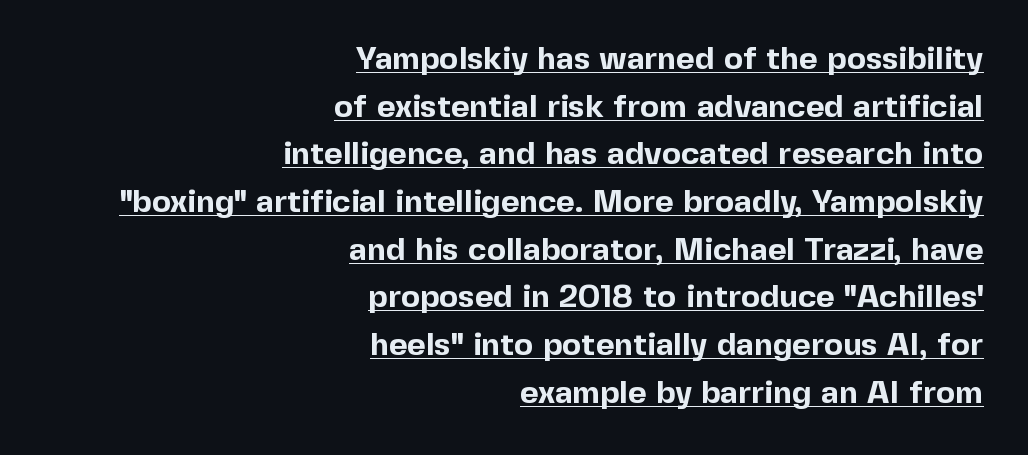
The vertical gap from one line to the next is medium. Rendered with straight, roman letterforms. Typographically, this falls in the sans-serif category. Does the copy run flush right? Yes — the right margin is perfectly even. Varying glyph widths throughout — classic text-font behaviour. Typographic density is high because the face is bold.
